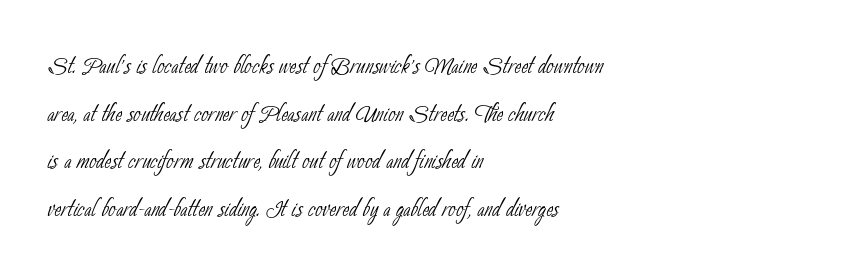
Think of a printed novel: that variable character pitch is what you see here. Whoever set this chose a conventional vertical rhythm. Horizontally, the lines are justified to the leading edge only. Ink coverage per letter is moderate at most. The tracking reads as untouched default to a designer's eye. Beneath every word, the page is bare.
